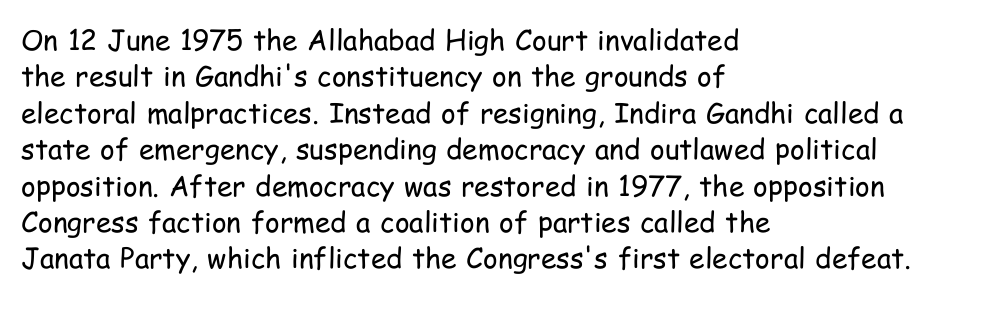
{"serif": "no", "italic": "no", "bold": "no", "weight": "regular", "width": "condensed", "stroke_contrast": "low", "x_height": "medium", "monospaced": "no", "underline": "no", "align": "left", "line_spacing": "normal", "line_spacing_ratio": 1.3, "letter_spacing": "normal", "letter_spacing_em": 0.0, "glyph_px": 28}
